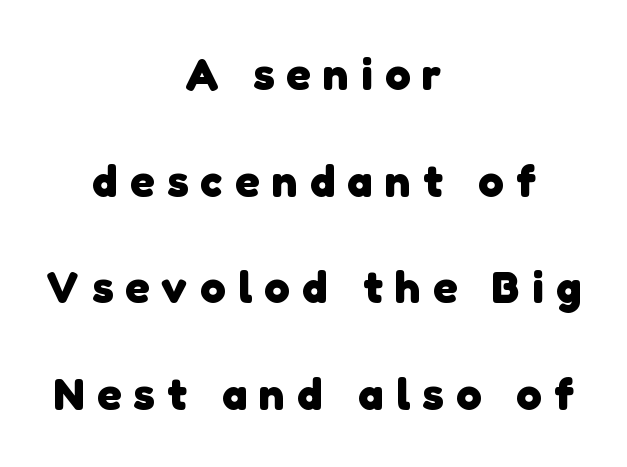
{"serif": "no", "bold": "yes", "weight": "heavy", "width": "normal", "stroke_contrast": "low", "x_height": "medium", "monospaced": "no", "underline": "no", "align": "center", "line_spacing": "loose", "line_spacing_ratio": 2.37, "letter_spacing": "wide", "letter_spacing_em": 0.28, "glyph_px": 45}
